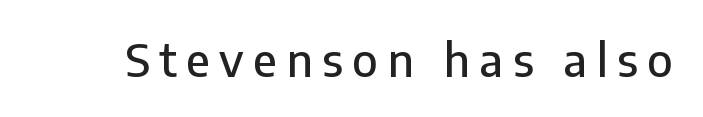
{"serif": "no", "italic": "no", "width": "normal", "stroke_contrast": "low", "x_height": "medium", "monospaced": "no", "underline": "no", "letter_spacing": "wide", "letter_spacing_em": 0.21, "glyph_px": 45}
